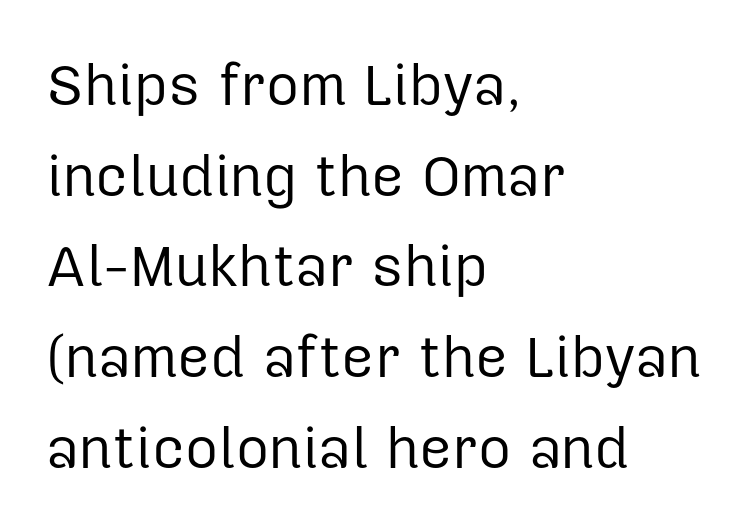
The rendering uses natural spacing where letterforms have individual widths. A typesetter would call this zero additional tracking. Weight: regular or lighter. A typesetter would mark this as roman, not italic. The passage shown is not underscored anywhere. Students, observe: this is what conventionally led text looks like.
